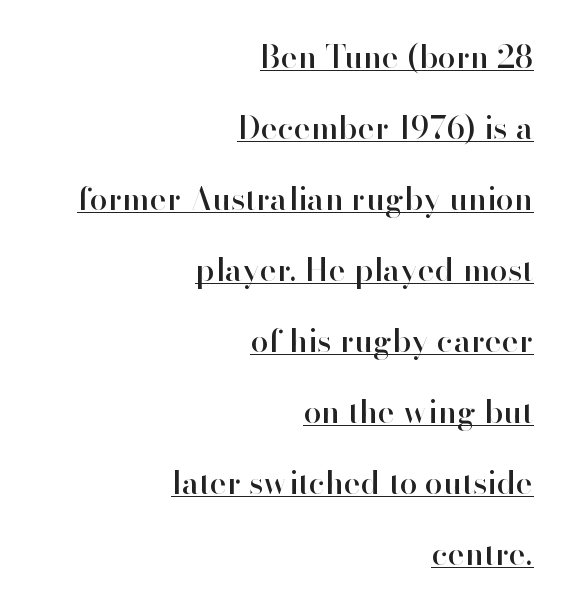
Regarding leading, the lines here are spaced well apart. How are the letters spaced? Ordinarily, with no added tracking. You could not count columns in this text — the font is proportionally spaced. What decoration does the sample have? An underline. In CSS terms this would be text-align: right.
